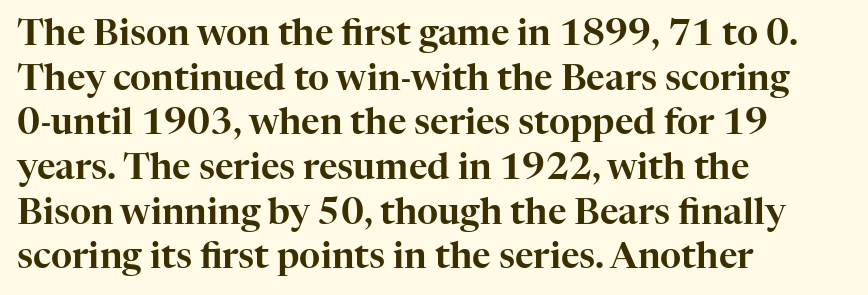
{"serif": "yes", "italic": "no", "width": "normal", "stroke_contrast": "high", "x_height": "medium", "monospaced": "no", "underline": "no", "align": "left", "line_spacing_ratio": 1.24, "letter_spacing": "normal", "letter_spacing_em": 0.0, "glyph_px": 36}
